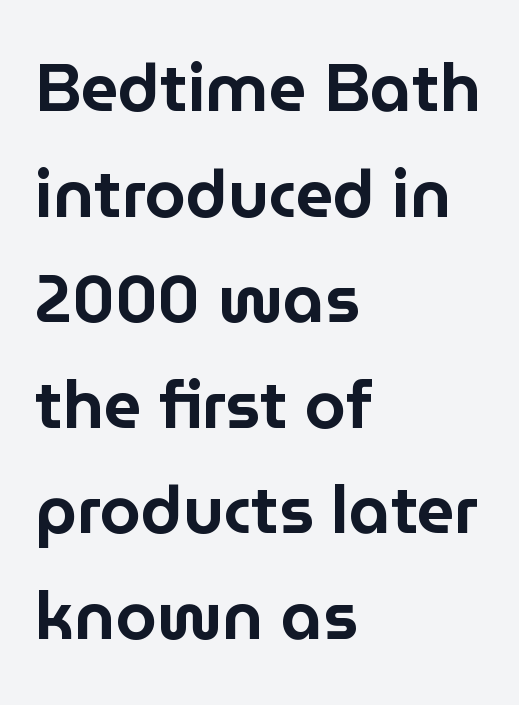
This rendering uses left alignment, leaving the right contour irregular. A clean baseline with only descenders dipping below it. The letters sit at their default tracking, neither squeezed nor spread. Students, observe: this is what conventionally led text looks like.
